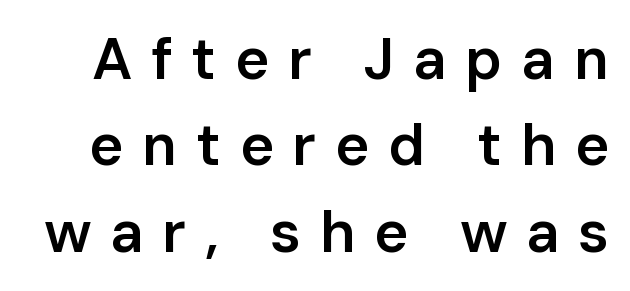
Q: Is the text bold? A: Semi-bold.
Q: Is the text italic (slanted)? A: No, it is upright.
Q: Is the typeface a serif or a sans-serif typeface? A: Sans-serif.
Q: Is the text underlined? A: No.
Q: Is the spacing between letters normal or unusually wide? A: Unusually wide.
Q: Is the spacing between lines tight, normal or loose? A: Normal.
Q: Width (condensed, normal, or wide)? A: Normal.
Q: Stroke contrast? A: Low.
Q: x-height? A: Medium.
Q: Monospaced? A: No.
